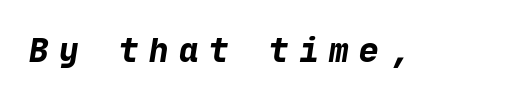
The image shows 33 px bold sans-serif type; set unusually wide letter spacing (+0.31 em), not underlined; low stroke contrast and a medium x-height.
